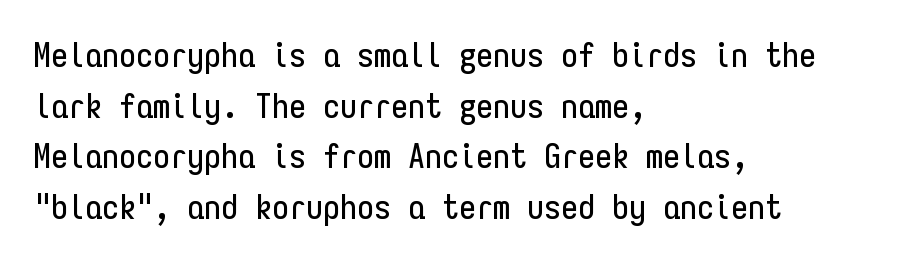
Q: Is the text italic (slanted)? A: No, it is upright.
Q: Is the typeface a serif or a sans-serif typeface? A: Sans-serif.
Q: Is the text underlined? A: No.
Q: How is the paragraph aligned? A: Left-aligned.
Q: Is the spacing between letters normal or unusually wide? A: Normal.
Q: Is the spacing between lines tight, normal or loose? A: Normal.
Q: Width (condensed, normal, or wide)? A: Condensed.
Q: Stroke contrast? A: Low.
Q: x-height? A: Medium.
Q: Monospaced? A: Yes.
